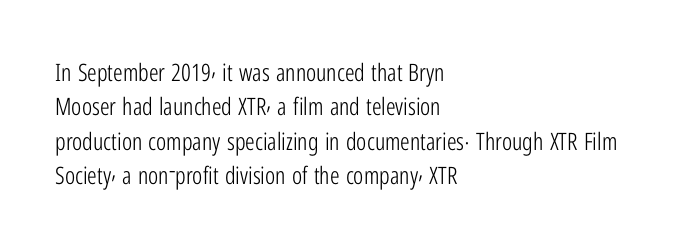
Q: Is the text bold? A: No.
Q: Is the text italic (slanted)? A: No, it is upright.
Q: Is the text underlined? A: No.
Q: How is the paragraph aligned? A: Left-aligned.
Q: Is the spacing between letters normal or unusually wide? A: Normal.
Q: Is the spacing between lines tight, normal or loose? A: Normal.
